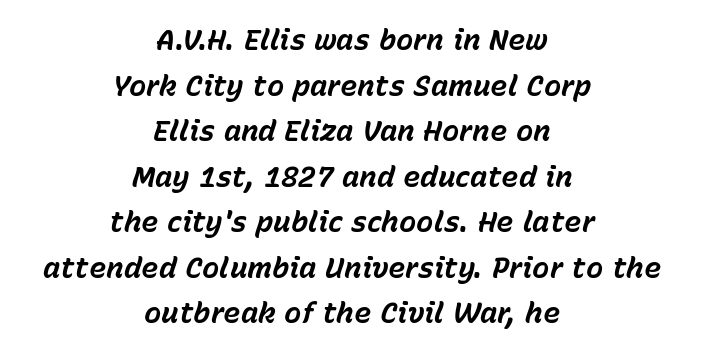
Q: Is the text bold? A: Yes.
Q: Is the text italic (slanted)? A: Yes, it leans right by about 15 degrees.
Q: Is the text underlined? A: No.
Q: How is the paragraph aligned? A: Centered.
Q: Is the spacing between letters normal or unusually wide? A: Normal.
Q: Is the spacing between lines tight, normal or loose? A: Normal.
Q: Width (condensed, normal, or wide)? A: Normal.
Q: Stroke contrast? A: Low.
Q: x-height? A: Medium.
Q: Monospaced? A: No.
